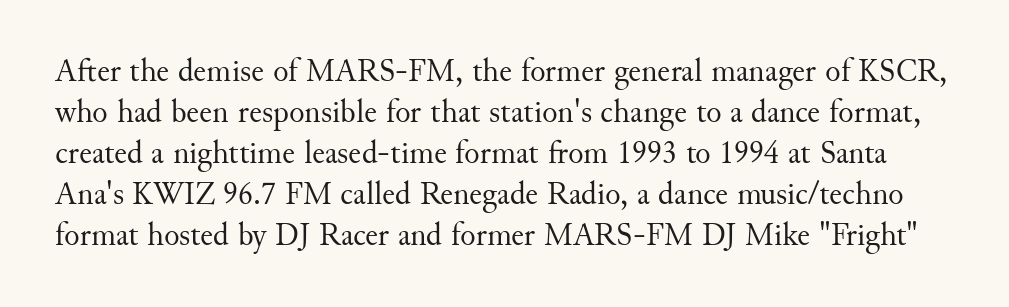
This sample uses plain, unmodified letter spacing. Type without underlining. The typography opts for an upright posture over an oblique one. The passage shown is typed in a proportional face where columns would drift.
